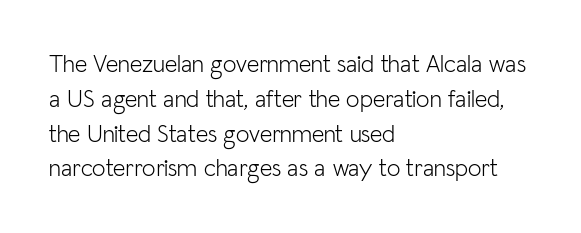
The image shows 24 px text type, upright; set left-aligned, normal line spacing (1.45x), normal letter spacing, not underlined.
